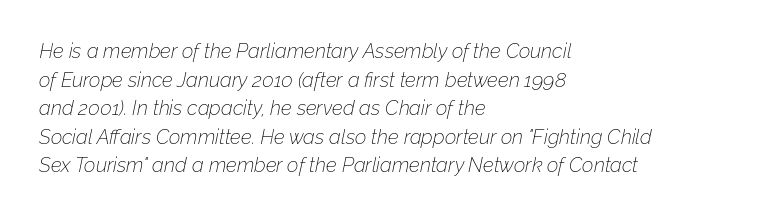
{"italic": "yes", "lean": "right", "slant_degrees": 12, "bold": "no", "underline": "no", "align": "left", "line_spacing": "normal", "line_spacing_ratio": 1.43, "letter_spacing": "normal", "letter_spacing_em": 0.0, "glyph_px": 20}
